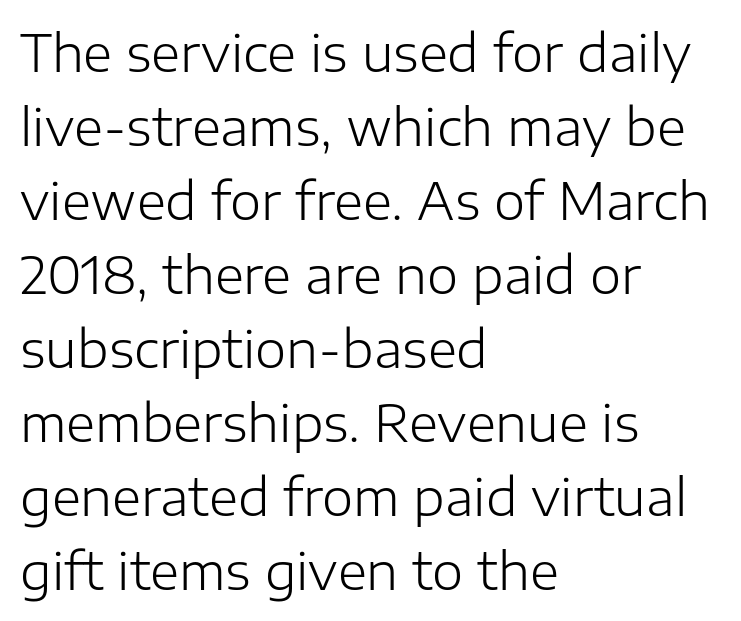
Q: Is the text bold? A: No.
Q: Is the text italic (slanted)? A: No, it is upright.
Q: Is the typeface a serif or a sans-serif typeface? A: Sans-serif.
Q: Is the text underlined? A: No.
Q: How is the paragraph aligned? A: Left-aligned.
Q: Is the spacing between letters normal or unusually wide? A: Normal.
Q: Is the spacing between lines tight, normal or loose? A: Normal.
Q: Width (condensed, normal, or wide)? A: Normal.
Q: Stroke contrast? A: Low.
Q: x-height? A: Medium.
Q: Monospaced? A: No.
